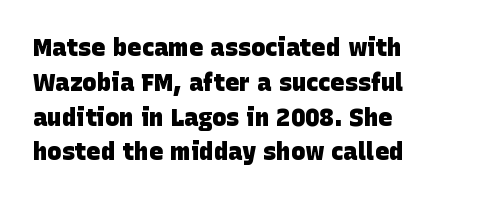
{"bold": "yes", "underline": "no", "align": "left", "line_spacing": "normal", "line_spacing_ratio": 1.45, "letter_spacing": "normal", "letter_spacing_em": 0.0, "glyph_px": 24}
